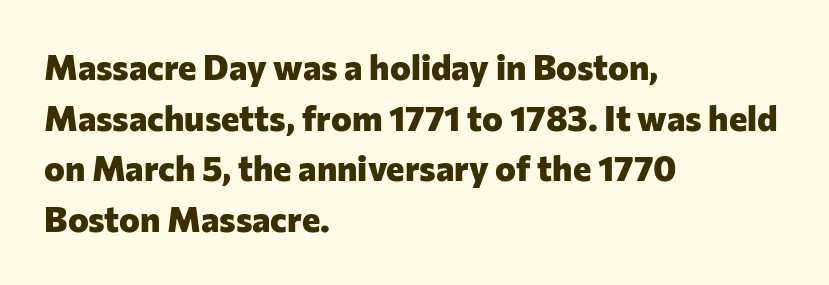
Q: Is the text bold? A: Yes.
Q: Is the text italic (slanted)? A: No, it is upright.
Q: Is the typeface a serif or a sans-serif typeface? A: Sans-serif.
Q: Is the text underlined? A: No.
Q: How is the paragraph aligned? A: Left-aligned.
Q: Is the spacing between letters normal or unusually wide? A: Normal.
Q: Is the spacing between lines tight, normal or loose? A: Normal.
Q: Width (condensed, normal, or wide)? A: Normal.
Q: Stroke contrast? A: Low.
Q: x-height? A: Medium.
Q: Monospaced? A: No.
